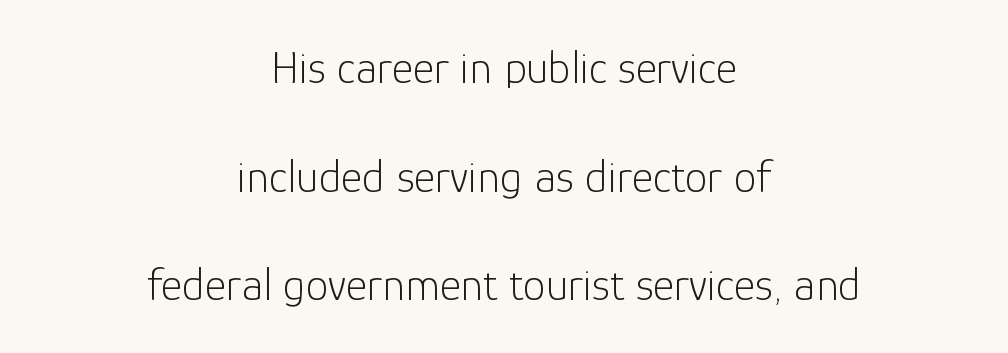
Q: Is the text bold? A: No.
Q: Is the text italic (slanted)? A: No, it is upright.
Q: Is the typeface a serif or a sans-serif typeface? A: Sans-serif.
Q: Is the text underlined? A: No.
Q: How is the paragraph aligned? A: Centered.
Q: Is the spacing between letters normal or unusually wide? A: Normal.
Q: Is the spacing between lines tight, normal or loose? A: Loose.
Q: Width (condensed, normal, or wide)? A: Normal.
Q: Stroke contrast? A: Low.
Q: x-height? A: Medium.
Q: Monospaced? A: No.
